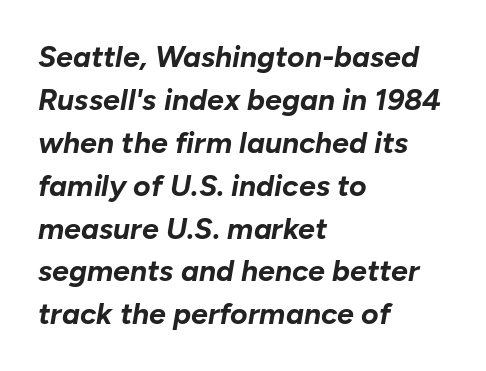
Q: Is the text bold? A: Yes.
Q: Is the text italic (slanted)? A: Yes, it leans right by about 10 degrees.
Q: Is the text underlined? A: No.
Q: How is the paragraph aligned? A: Left-aligned.
Q: Is the spacing between letters normal or unusually wide? A: Normal.
Q: Is the spacing between lines tight, normal or loose? A: Normal.
Q: Width (condensed, normal, or wide)? A: Normal.
Q: Stroke contrast? A: Low.
Q: x-height? A: Medium.
Q: Monospaced? A: No.
